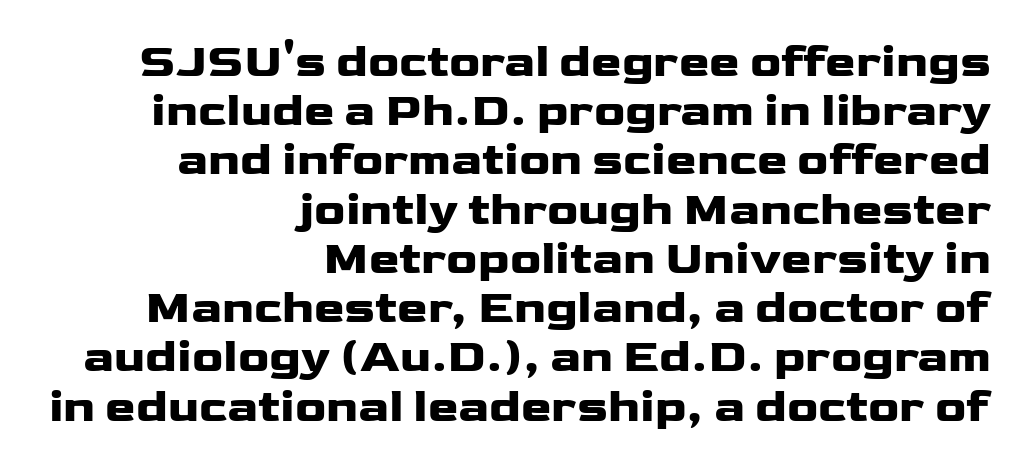
{"serif": "no", "italic": "no", "width": "wide", "stroke_contrast": "low", "x_height": "medium", "monospaced": "no", "underline": "no", "align": "right", "line_spacing": "tight", "line_spacing_ratio": 1.07, "letter_spacing": "normal", "letter_spacing_em": 0.0, "glyph_px": 46}
